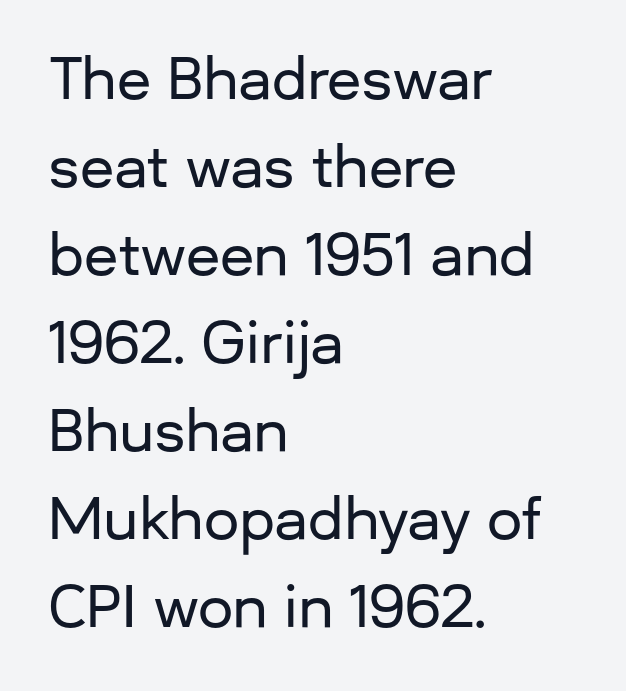
The image shows 56 px sans-serif type, upright; set left-aligned, normal line spacing (1.57x), normal letter spacing, not underlined; low stroke contrast and a medium x-height.
